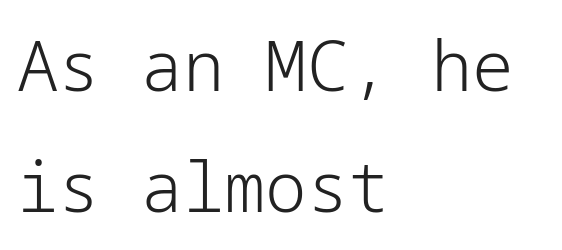
Are there feet on the stems? There aren't — it's a sans. This rendering leaves character spacing at its baseline value. The passage shown is not underscored anywhere. Each line starts at the same left margin while the right side varies. The letters look calm and open, with moderate or lighter stems. The typography opts for an upright posture over an oblique one.
